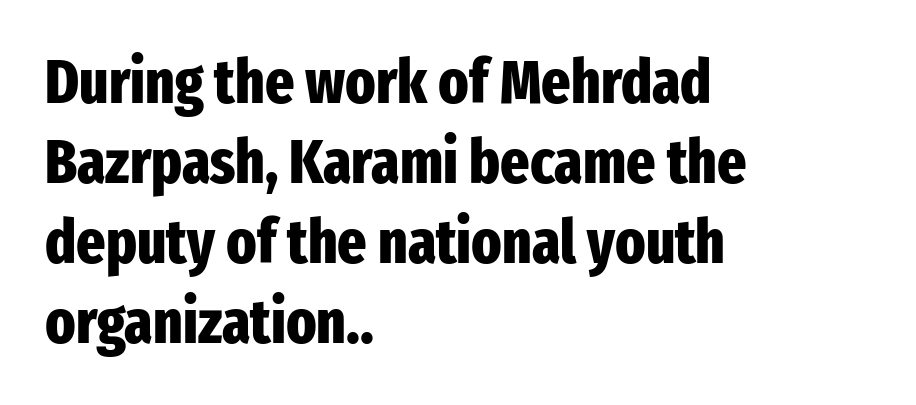
Q: Is the text bold? A: Yes.
Q: Is the text italic (slanted)? A: No, it is upright.
Q: Is the typeface a serif or a sans-serif typeface? A: Sans-serif.
Q: Is the text underlined? A: No.
Q: How is the paragraph aligned? A: Left-aligned.
Q: Is the spacing between letters normal or unusually wide? A: Normal.
Q: Is the spacing between lines tight, normal or loose? A: Normal.
Q: Width (condensed, normal, or wide)? A: Condensed.
Q: Stroke contrast? A: Low.
Q: x-height? A: Medium.
Q: Monospaced? A: No.
